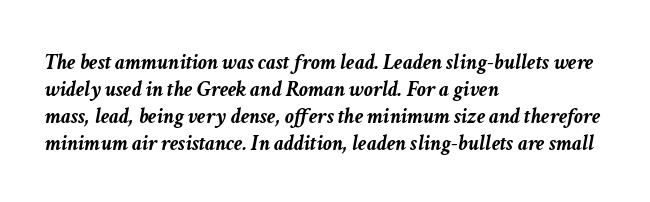
The image shows 22 px bold type, italic (leaning right); set left-aligned, line spacing 1.23x, normal letter spacing, not underlined.
